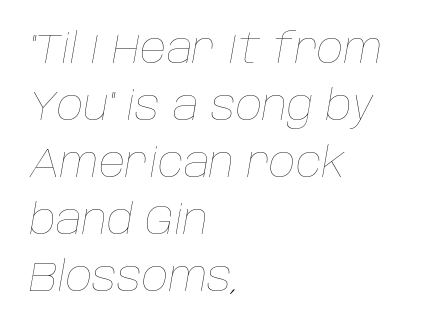
The image shows 41 px thin type, italic (leaning right); set left-aligned, normal line spacing (1.39x), normal letter spacing, not underlined; low stroke contrast and a large x-height.
